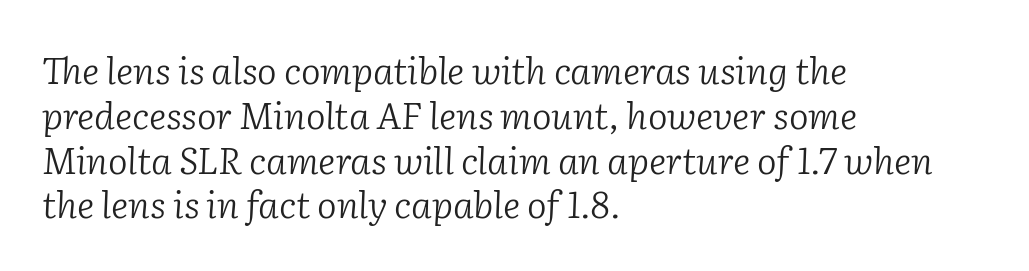
{"serif": "yes", "italic": "yes", "lean": "right", "slant_degrees": 2, "bold": "no", "weight": "light", "width": "normal", "stroke_contrast": "low", "x_height": "medium", "monospaced": "no", "underline": "no", "align": "left", "line_spacing_ratio": 1.21, "letter_spacing": "normal", "letter_spacing_em": 0.0, "glyph_px": 37}
